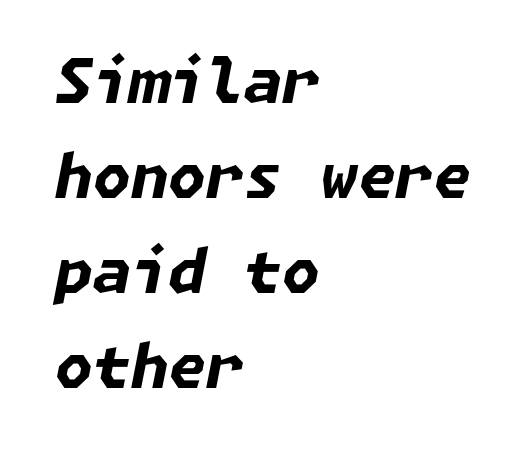
Q: Is the text bold? A: Yes.
Q: Is the text italic (slanted)? A: Yes, it leans right by about 11 degrees.
Q: Is the text underlined? A: No.
Q: How is the paragraph aligned? A: Left-aligned.
Q: Is the spacing between letters normal or unusually wide? A: Normal.
Q: Is the spacing between lines tight, normal or loose? A: Normal.
Q: Width (condensed, normal, or wide)? A: Normal.
Q: Stroke contrast? A: Low.
Q: x-height? A: Medium.
